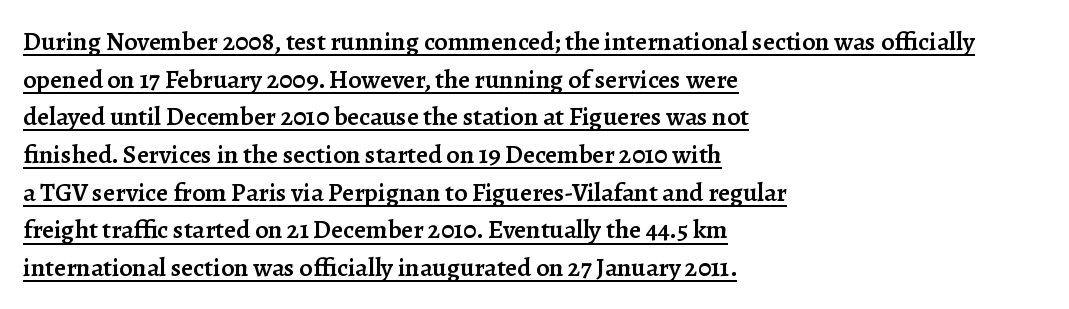
The image shows 26 px text type, upright; set left-aligned, normal line spacing (1.45x), normal letter spacing, underlined.
